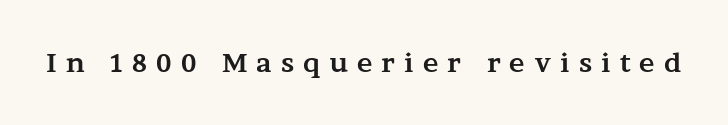
Honestly, there is no underline to notice here at all. Ordinary non-slanted type is in use. The letters are bold, with thick, heavy strokes. Short note: letters widely spaced.
